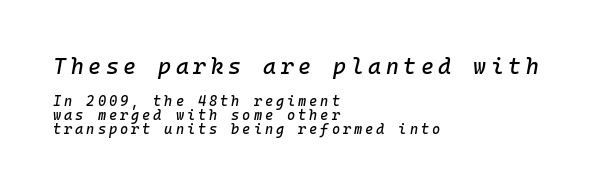
Lines of text with bare space underneath. Characters are canted at an angle relative to the baseline's perpendicular. Honestly, the rows look squashed on top of each other. Compare the two chunks: the upper has the greater cap height.
